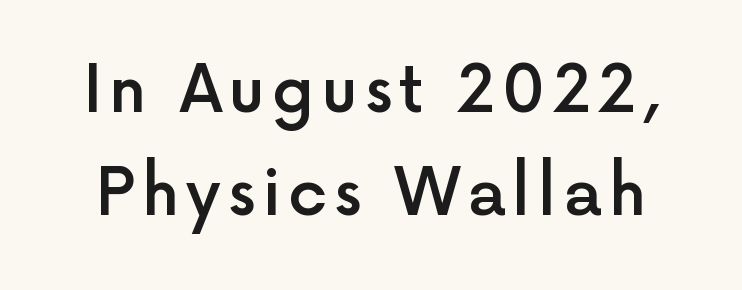
Think of a printed novel: that variable character pitch is what you see here. The face used here is a semibold: visibly heavier than regular, lighter than bold. A roman cut, with each character standing at attention. The designer left line spacing at the default.
